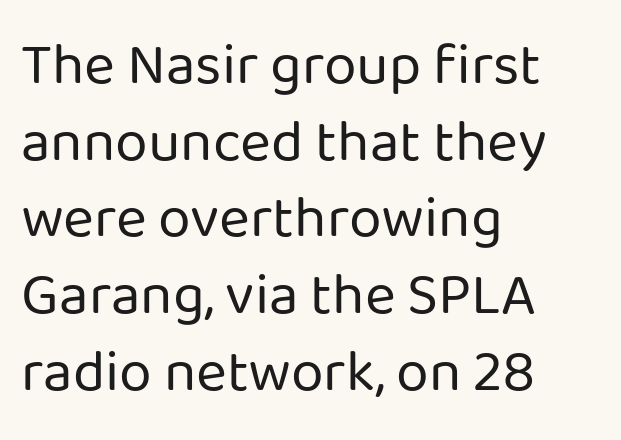
Q: Is the text bold? A: No.
Q: Is the text italic (slanted)? A: No, it is upright.
Q: Is the typeface a serif or a sans-serif typeface? A: Sans-serif.
Q: Is the text underlined? A: No.
Q: How is the paragraph aligned? A: Left-aligned.
Q: Is the spacing between letters normal or unusually wide? A: Normal.
Q: Is the spacing between lines tight, normal or loose? A: Normal.
Q: Width (condensed, normal, or wide)? A: Normal.
Q: Stroke contrast? A: Low.
Q: x-height? A: Medium.
Q: Monospaced? A: No.
